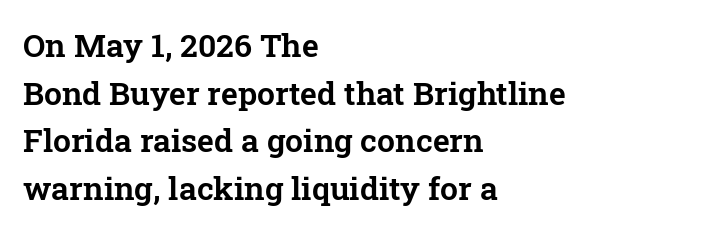
The image shows 32 px serif type, upright; set left-aligned, normal line spacing (1.49x), normal letter spacing, not underlined; low stroke contrast and a medium x-height.
